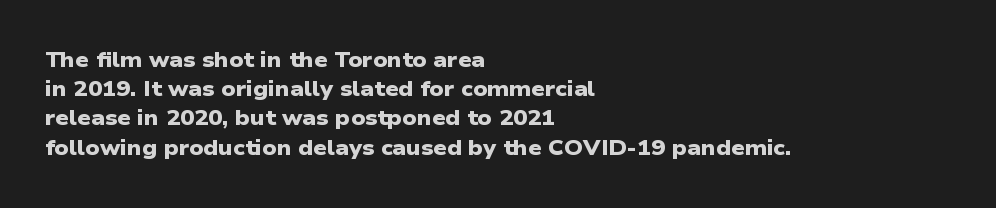
Set as a true bold cut, around the 700 mark. How would I describe the line gaps? Plain and ordinary. The lines are quadded left. Descenders hang freely into open space. Characters follow at the spacing the type designer built in.
